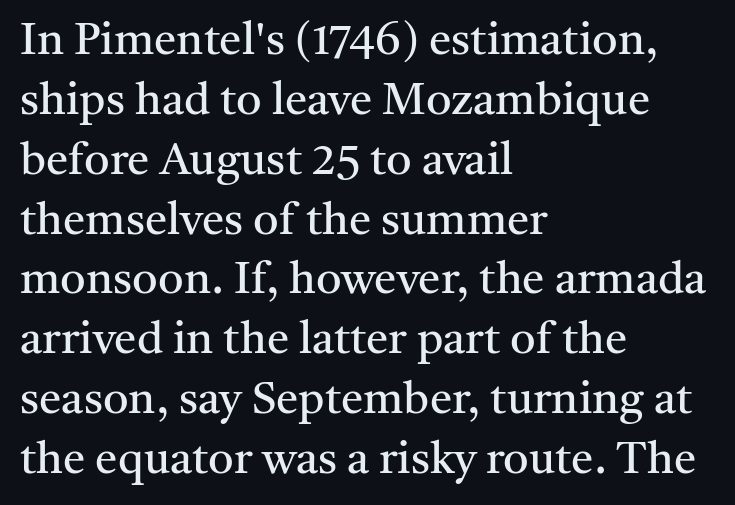
Each letter keeps its own natural width here, so spacing adapts to shape. Line beginnings align vertically; line endings do not. The font family rendered here belongs to the serif group. The font's upright variant was chosen for this text.
